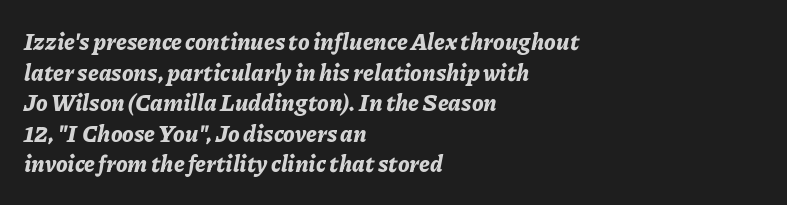
{"italic": "yes", "lean": "right", "slant_degrees": 11, "bold": "yes", "underline": "no", "align": "left", "line_spacing": "normal", "line_spacing_ratio": 1.33, "letter_spacing": "normal", "letter_spacing_em": 0.0, "glyph_px": 23}
